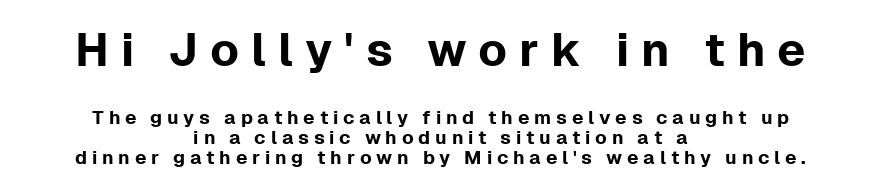
The image shows 47 px sans-serif type, upright; set centered, tight line spacing (1.04x), unusually wide letter spacing (+0.25 em), not underlined; the first (top) block is 2.47x larger; low stroke contrast and a medium x-height.
